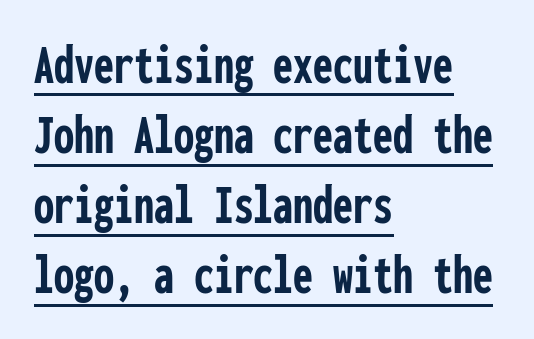
The letters carry no serifs — their stems end cleanly without finishing strokes. Is there an underline? Yes — a line sits under the letters. These lines keep a tight, regular rhythm from letter to letter. Italic: no, the glyphs are upright roman.
